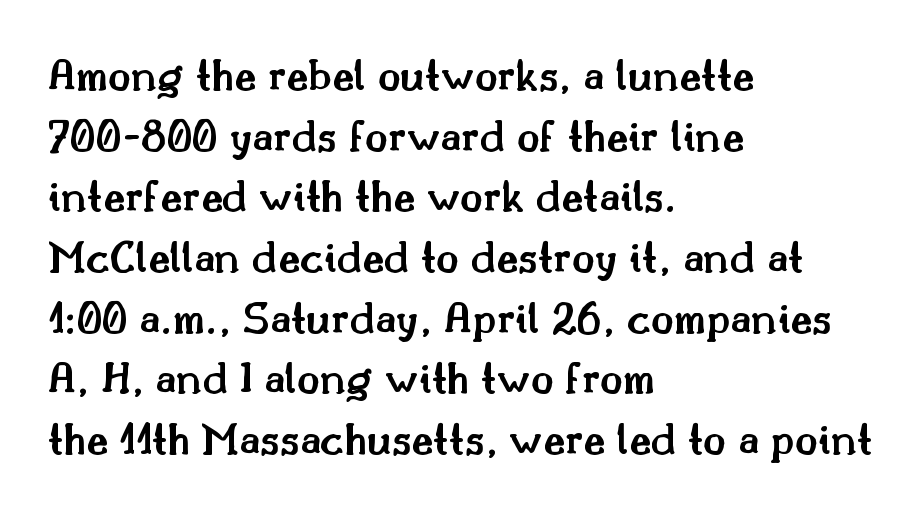
The image shows 47 px semibold serif type, upright; set left-aligned, normal line spacing (1.29x), normal letter spacing, not underlined; medium stroke contrast and a small x-height.
